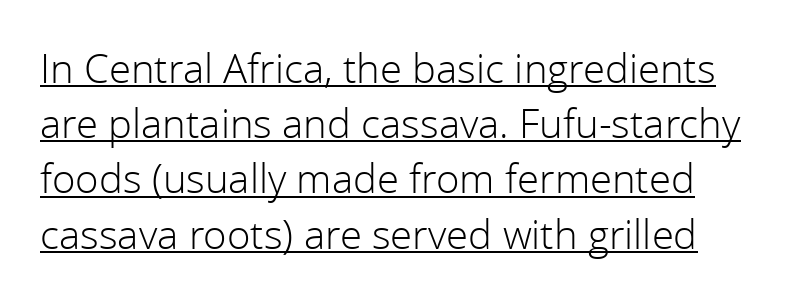
Think standard paragraph weight, or any step lighter than that. Stroke terminals: plain, sans-serif. Note the varied advance widths — an 'i' is clearly narrower than an 'm'. Posture: straight, roman, zero tilt. How would I describe the line gaps? Plain and ordinary.
